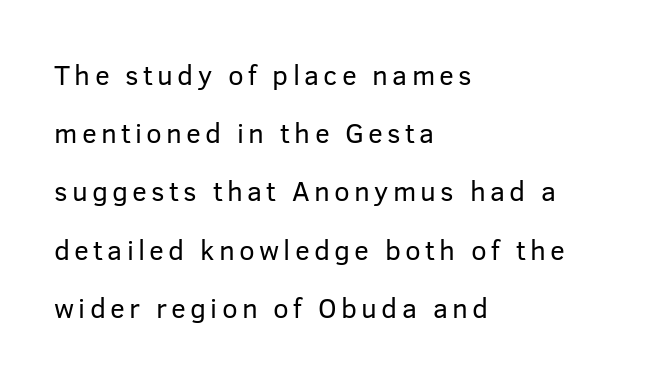
The image shows 28 px regular-weight sans-serif type, upright; set left-aligned, loose line spacing (2.08x), not underlined; low stroke contrast and a medium x-height.
